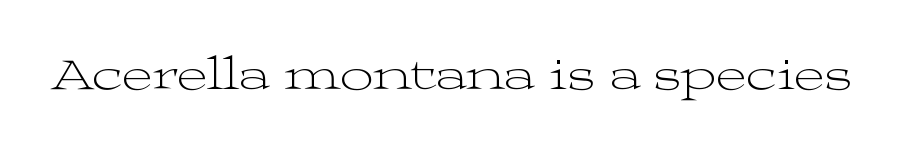
{"serif": "yes", "italic": "no", "bold": "no", "weight": "light", "width": "wide", "stroke_contrast": "medium", "x_height": "medium", "monospaced": "no", "underline": "no", "letter_spacing": "normal", "letter_spacing_em": 0.0, "glyph_px": 47}
